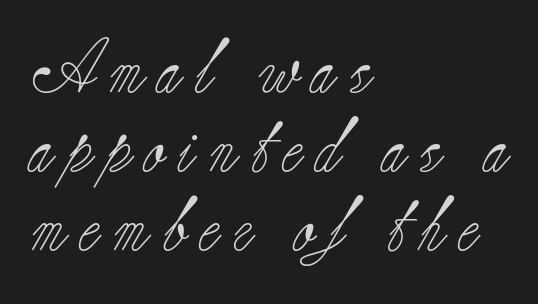
The image shows 54 px light serif type; set left-aligned, normal line spacing (1.46x), unusually wide letter spacing (+0.26 em), not underlined; low stroke contrast and a small x-height.
